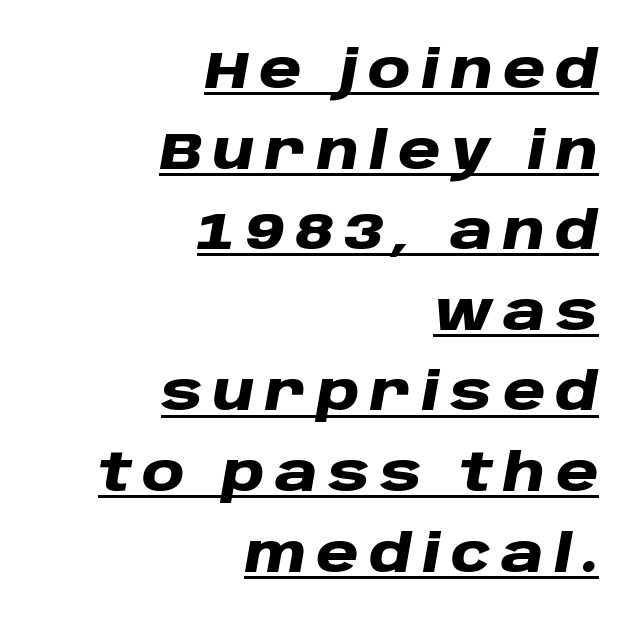
{"italic": "yes", "lean": "right", "slant_degrees": 10, "bold": "yes", "weight": "heavy", "width": "wide", "stroke_contrast": "low", "x_height": "large", "monospaced": "no", "underline": "yes", "align": "right", "line_spacing": "normal", "line_spacing_ratio": 1.55, "letter_spacing": "wide", "letter_spacing_em": 0.2, "glyph_px": 52}
